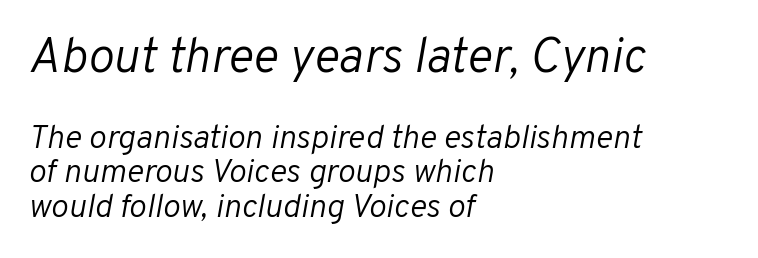
Q: Is the text bold? A: No.
Q: Is the text italic (slanted)? A: Yes, it leans right by about 10 degrees.
Q: Is the text underlined? A: No.
Q: How is the paragraph aligned? A: Left-aligned.
Q: Is the spacing between letters normal or unusually wide? A: Normal.
Q: Is the spacing between lines tight, normal or loose? A: Tight.
Q: Which block of text is set in a larger size, the first (top) or the second (bottom)? A: The first (top) one.
Q: Width (condensed, normal, or wide)? A: Normal.
Q: Stroke contrast? A: Low.
Q: x-height? A: Medium.
Q: Monospaced? A: No.
